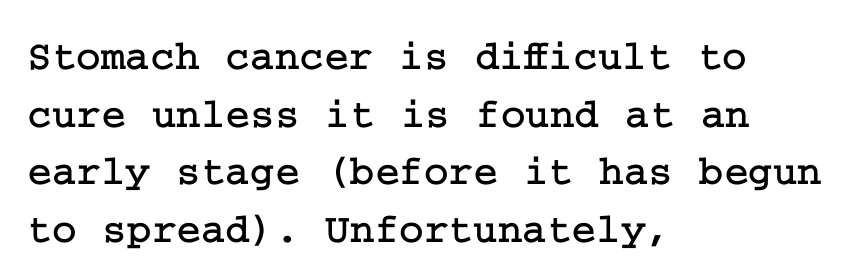
Q: Is the text italic (slanted)? A: No, it is upright.
Q: Is the typeface a serif or a sans-serif typeface? A: Serif.
Q: Is the text underlined? A: No.
Q: How is the paragraph aligned? A: Left-aligned.
Q: Is the spacing between letters normal or unusually wide? A: Normal.
Q: Is the spacing between lines tight, normal or loose? A: Normal.
Q: Width (condensed, normal, or wide)? A: Normal.
Q: Stroke contrast? A: Low.
Q: x-height? A: Medium.
